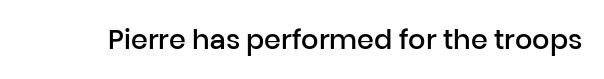
The image shows 27 px text type, upright; set normal letter spacing, not underlined.
